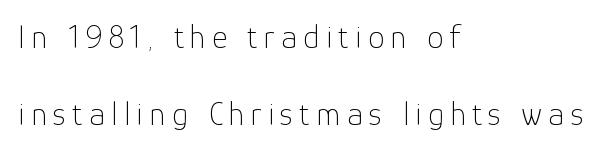
Q: Is the text bold? A: No.
Q: Is the text italic (slanted)? A: No, it is upright.
Q: Is the typeface a serif or a sans-serif typeface? A: Sans-serif.
Q: Is the text underlined? A: No.
Q: How is the paragraph aligned? A: Left-aligned.
Q: Is the spacing between lines tight, normal or loose? A: Loose.
Q: Width (condensed, normal, or wide)? A: Normal.
Q: Stroke contrast? A: Low.
Q: x-height? A: Medium.
Q: Monospaced? A: No.
